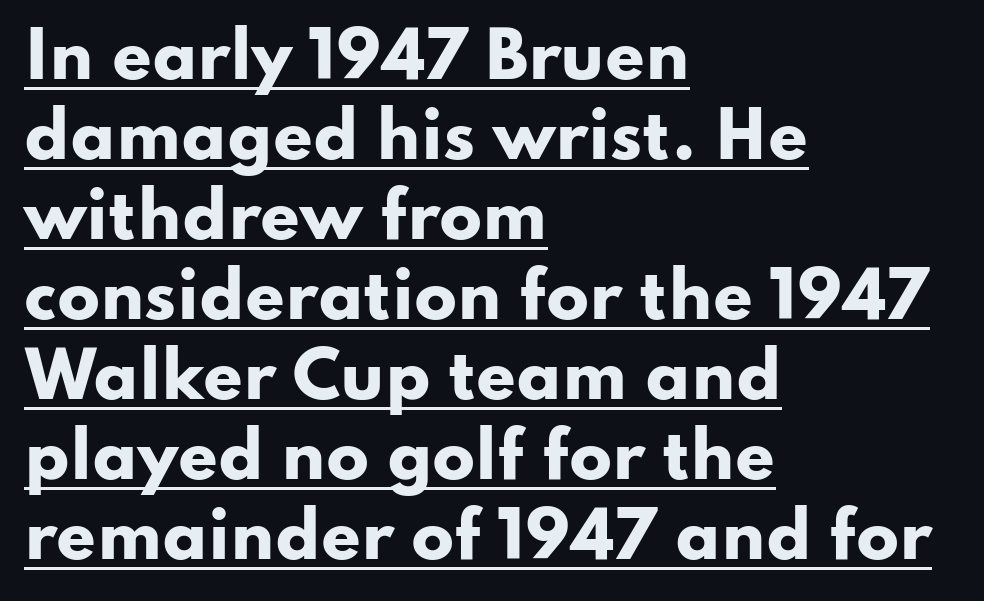
Q: Is the text bold? A: Yes.
Q: Is the text italic (slanted)? A: No, it is upright.
Q: Is the typeface a serif or a sans-serif typeface? A: Sans-serif.
Q: Is the text underlined? A: Yes.
Q: How is the paragraph aligned? A: Left-aligned.
Q: Is the spacing between letters normal or unusually wide? A: Normal.
Q: Is the spacing between lines tight, normal or loose? A: Normal.
Q: Width (condensed, normal, or wide)? A: Wide.
Q: Stroke contrast? A: Low.
Q: x-height? A: Small.
Q: Monospaced? A: No.
